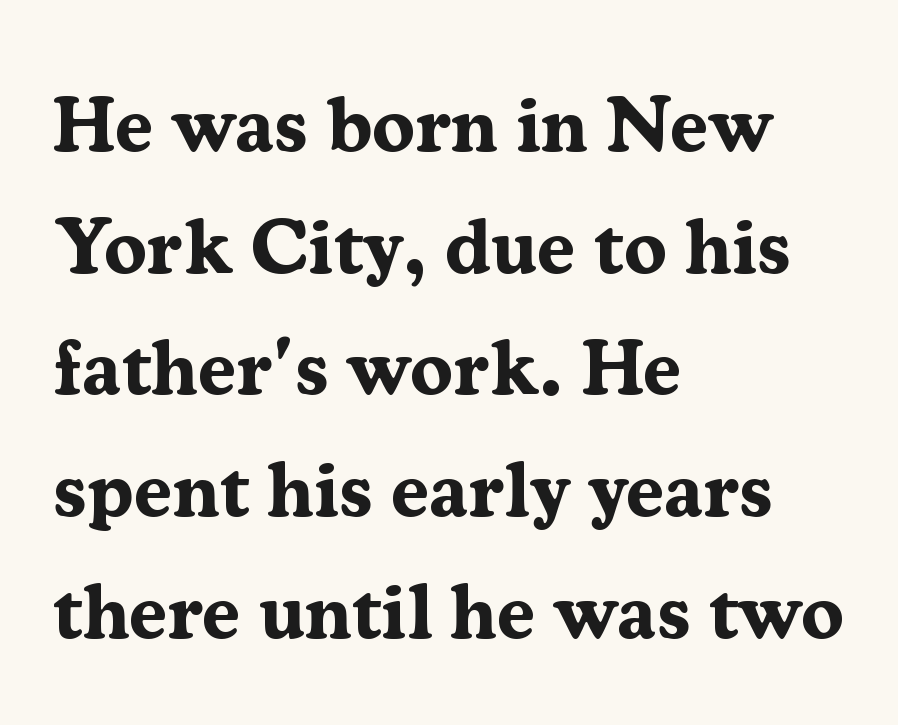
The font's upright variant was chosen for this text. In terms of letterspacing, this is plain default setting. One-word summary of the alignment: left. The specimen omits any rule beneath the text block's lines. Looks like regular typesetting: each glyph gets only the width it needs.
